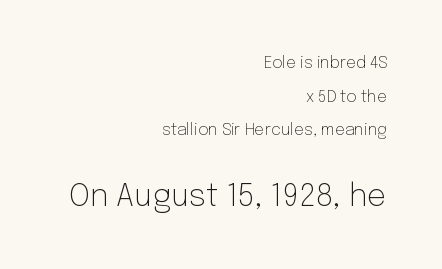
The image shows 31 px light sans-serif type, upright; set right-aligned, loose line spacing (2.1x), normal letter spacing, not underlined; the second (bottom) block is 1.94x larger; low stroke contrast and a medium x-height.
